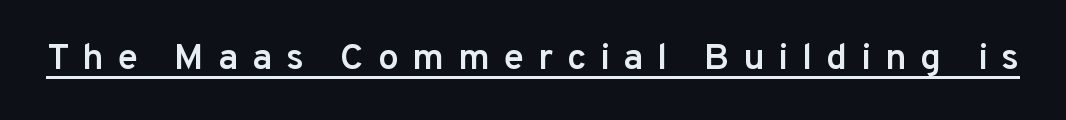
Each letter keeps its own natural width here, so spacing adapts to shape. Unlike italic type, these characters show no tilt at all. Glance below the letters and you will spot a drawn line. Words appear elongated and porous because spacing is wide. Nothing sits at the stroke ends, so this counts as sans-serif. The letters are semibold — heavier than regular but short of a full bold.
